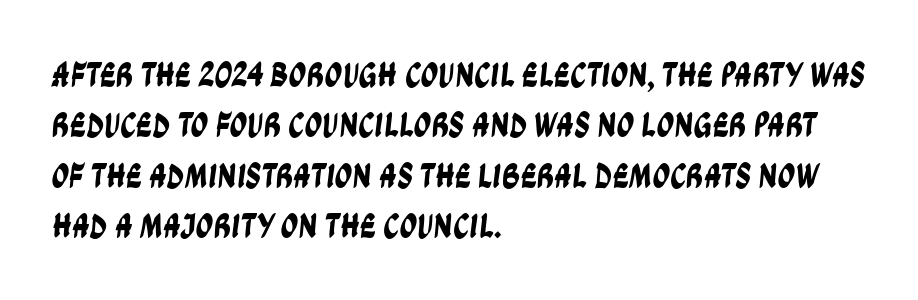
The image shows 35 px condensed sans-serif type; set left-aligned, normal line spacing (1.44x), normal letter spacing, not underlined; low stroke contrast and a large x-height.
